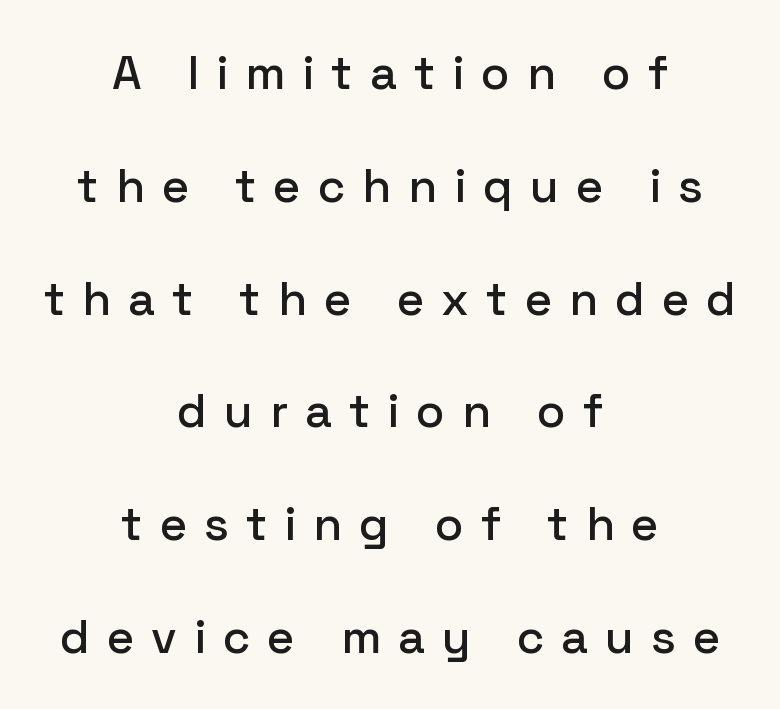
The image shows 47 px sans-serif type, upright; set centered, loose line spacing (2.4x), unusually wide letter spacing (+0.36 em), not underlined; low stroke contrast and a medium x-height.
